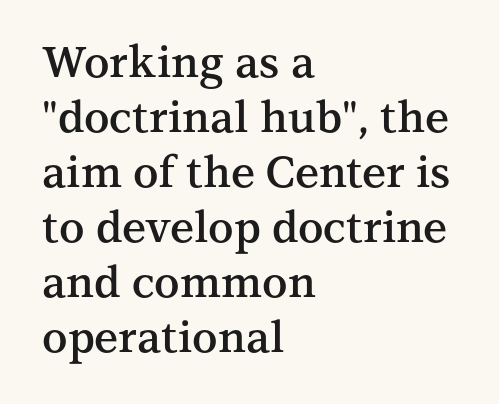
The image shows 43 px semibold serif type, upright; set left-aligned, normal line spacing (1.28x), normal letter spacing, not underlined; medium stroke contrast and a medium x-height.
